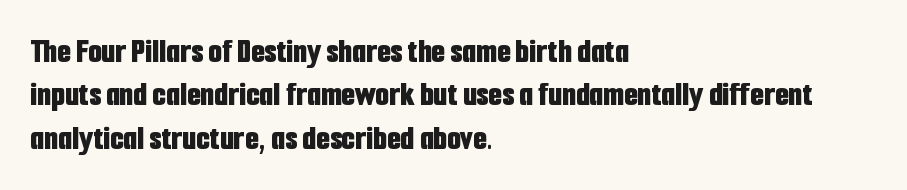
The image shows 35 px bold, condensed sans-serif type, upright; set left-aligned, line spacing 1.24x, normal letter spacing, not underlined; low stroke contrast and a medium x-height.
